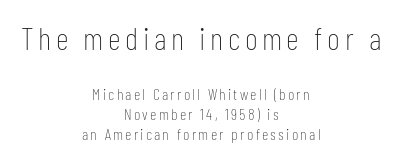
The image shows 32 px thin, condensed sans-serif type, upright; set centered, normal line spacing (1.26x), not underlined; the first (top) block is 2.0x larger; low stroke contrast and a medium x-height.
